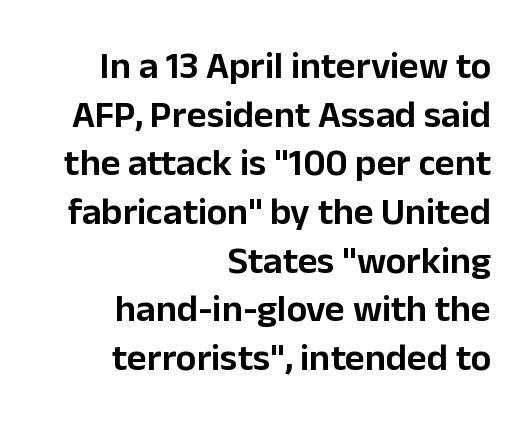
Each letter's strokes conclude bluntly, with no projecting serifs. Caption: standard tracking, unaltered. Each line ends at the same right margin while the left side varies. A bare baseline throughout the passage. Every character sits straight up, as roman type does.
